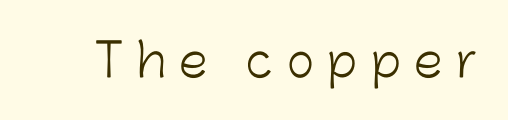
Q: Is the text bold? A: No.
Q: Is the text italic (slanted)? A: No, it is upright.
Q: Is the typeface a serif or a sans-serif typeface? A: Sans-serif.
Q: Is the text underlined? A: No.
Q: Is the spacing between letters normal or unusually wide? A: Unusually wide.
Q: Width (condensed, normal, or wide)? A: Normal.
Q: Stroke contrast? A: Low.
Q: x-height? A: Medium.
Q: Monospaced? A: No.
